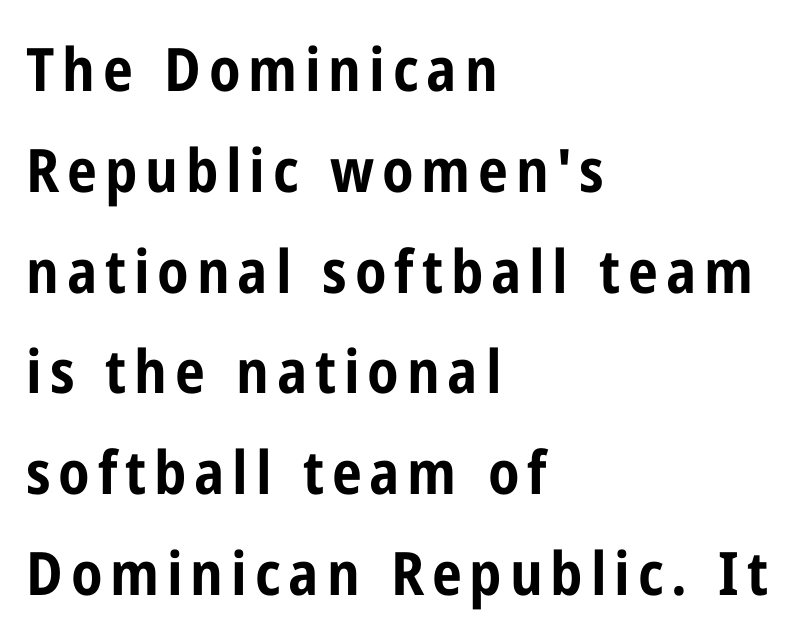
A typesetter would call this leading conventional body-copy spacing. The compositor pushed each line to the left boundary. When letters stand straight like this, we call the style roman or upright. A bare baseline throughout the passage. Compared with an ordinary text face, these strokes are far heavier — a full bold.
